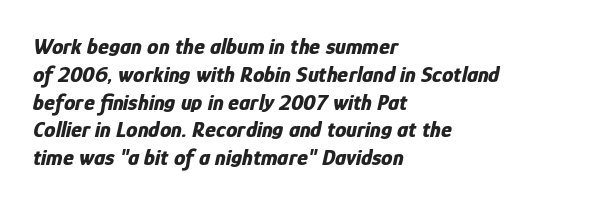
Q: Is the text bold? A: Yes.
Q: Is the text italic (slanted)? A: Yes, it leans right by about 12 degrees.
Q: Is the text underlined? A: No.
Q: How is the paragraph aligned? A: Left-aligned.
Q: Is the spacing between letters normal or unusually wide? A: Normal.
